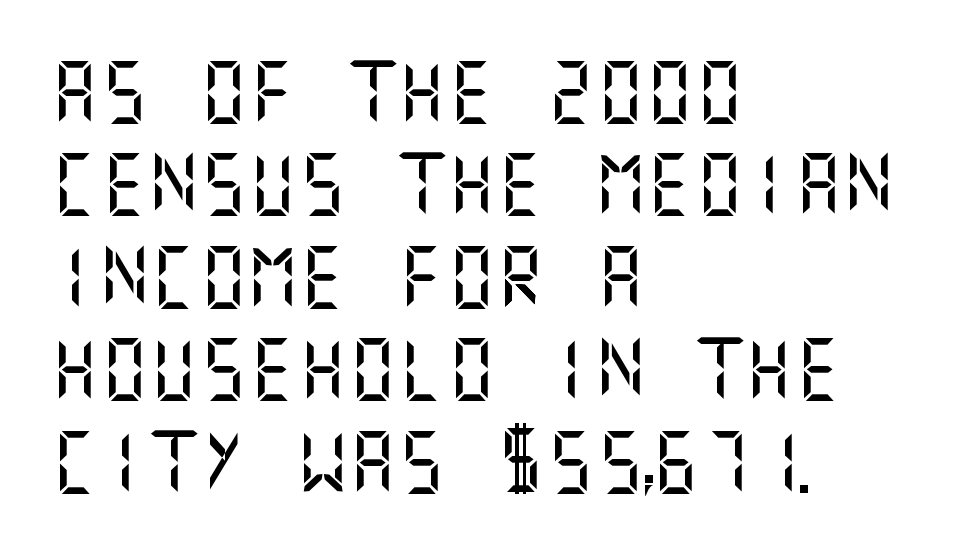
The image shows 62 px sans-serif type, upright; set left-aligned, normal line spacing (1.49x), normal letter spacing, not underlined; medium stroke contrast and a large x-height.
